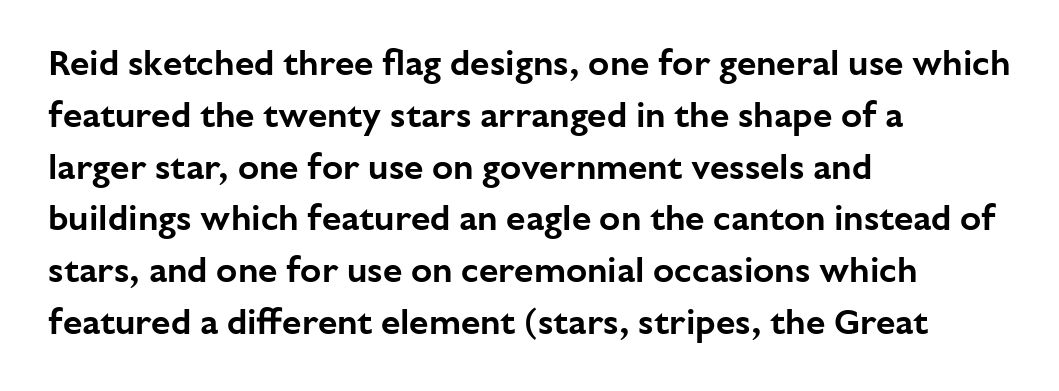
Each letter keeps its own natural width here, so spacing adapts to shape. Each word holds together tightly as a unit, with standard inter-letter gaps. Honestly, the row spacing looks completely unremarkable. Rule under the text: the space is simply empty.
